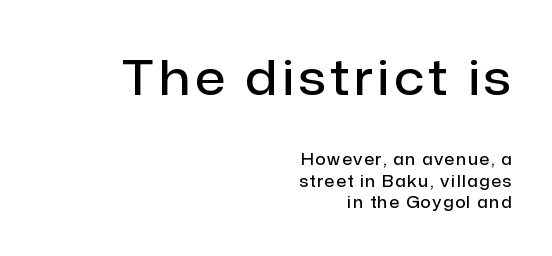
Visually, the top section dominates because its glyphs are scaled up. The typeface chosen for these lines omits serifs. You could not count columns in this text — the font is proportionally spaced. As a designer I'd log this as weight 600, semibold. Is there much room between lines? A standard amount, neither cramped nor airy.
